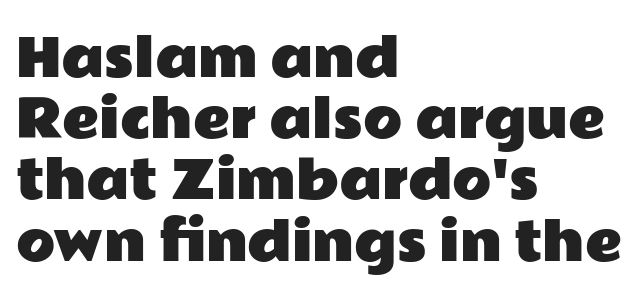
Honestly, the letter spacing is just normal — you wouldn't notice it. Regarding serifs, this sample does without them. The string is rendered with underlining switched off. Caption: multi-line text, flush left, ragged right.
